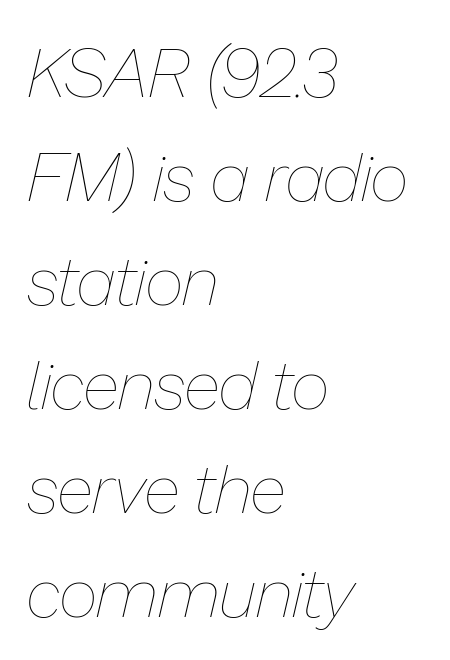
Spacing between characters is what you'd get straight out of the box. Beneath every word, the page is bare. Here the designer chose a conventional face with non-uniform glyph widths. Honestly, the row spacing looks completely unremarkable. Italic? Definitely — the glyphs are oblique.
